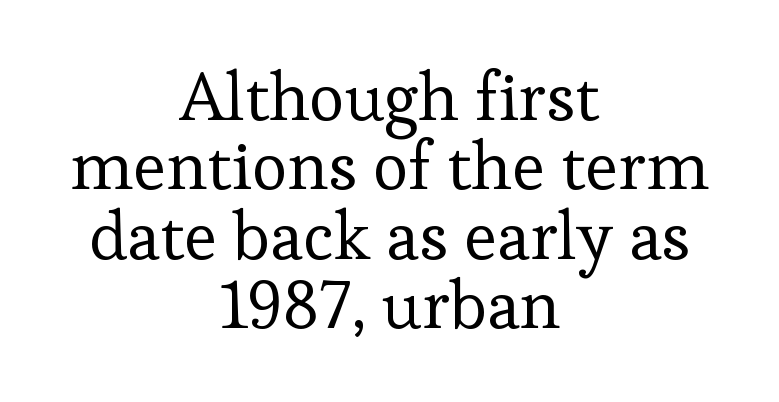
{"serif": "yes", "italic": "no", "bold": "no", "weight": "regular", "width": "normal", "stroke_contrast": "low", "x_height": "medium", "monospaced": "no", "underline": "no", "align": "center", "line_spacing": "tight", "line_spacing_ratio": 1.02, "letter_spacing": "normal", "letter_spacing_em": 0.0, "glyph_px": 68}
